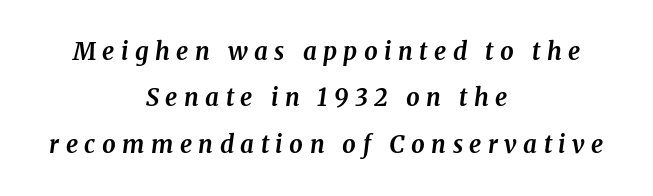
The image shows 24 px bold type, italic (leaning right); set centered, loose line spacing (1.93x), unusually wide letter spacing (+0.27 em), not underlined.
